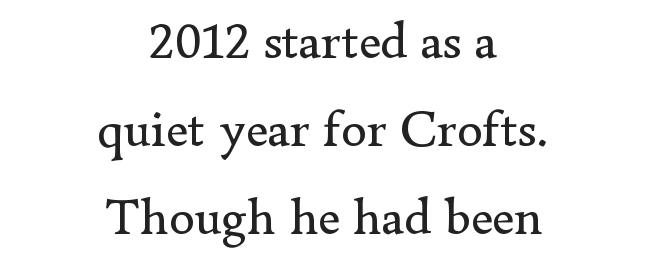
The image shows 52 px regular-weight serif type, upright; set centered, normal line spacing (1.69x), normal letter spacing, not underlined; low stroke contrast and a small x-height.
